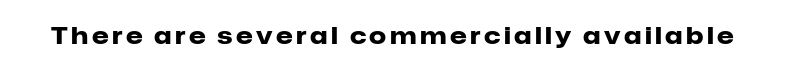
I'd describe the lettering as bold — thick and assertive. Quick note: underline off. It's the straight-up-and-down kind of type.
